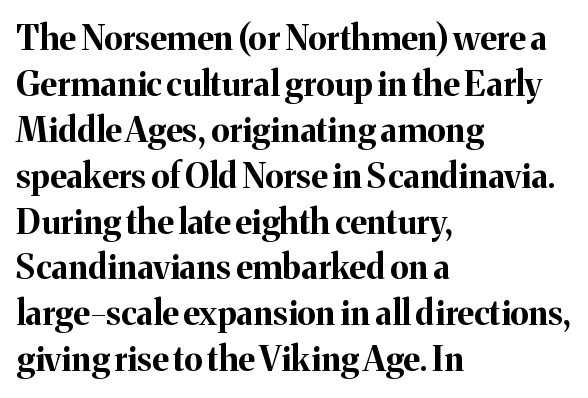
The image shows 34 px bold serif type, upright; set left-aligned, normal line spacing (1.35x), normal letter spacing, not underlined; medium stroke contrast and a medium x-height.
